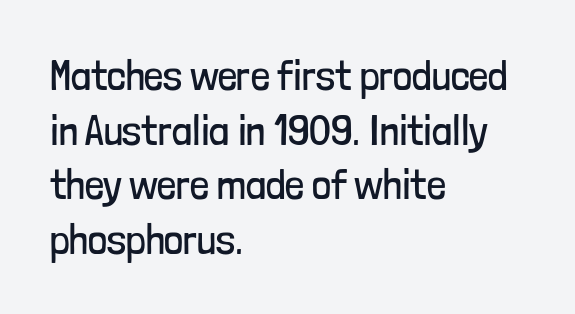
Unlike italic type, these characters show no tilt at all. Bare-footed words on every line. The face used here is rendered with its standard letterfit. Compared with a centered layout, this one pins lines to the left instead.
